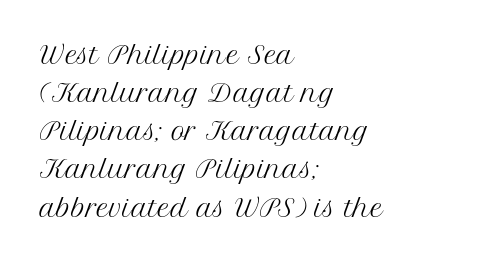
Is there much room between lines? A standard amount, neither cramped nor airy. How are the letters spaced? Ordinarily, with no added tracking. This rendering features lettering with no underline. The paragraph shown leans on its left margin. The weight tops out at a normal text grade.
